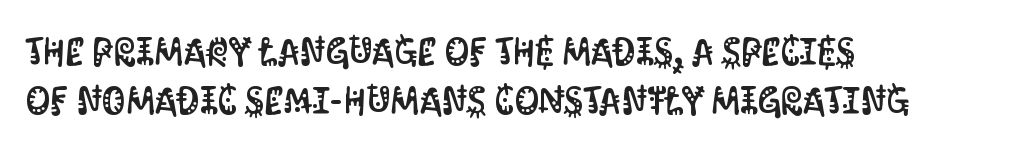
The string is rendered with underlining switched off. Honestly, the letter spacing is just normal — you wouldn't notice it. You could not count columns in this text — the font is proportionally spaced. Upright lettering throughout. Leading: standard.
